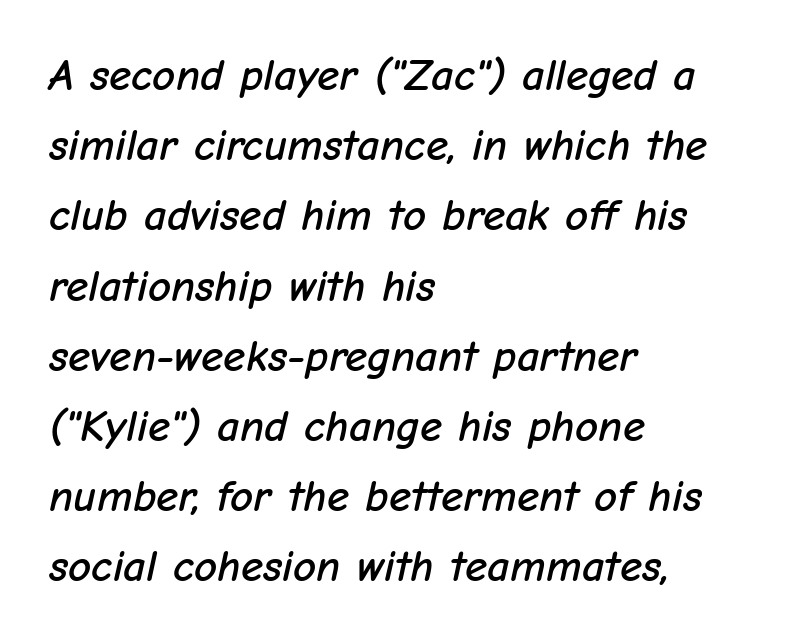
{"italic": "yes", "lean": "right", "slant_degrees": 12, "width": "normal", "stroke_contrast": "low", "x_height": "medium", "monospaced": "no", "underline": "no", "align": "left", "line_spacing": "normal", "line_spacing_ratio": 1.56, "letter_spacing": "normal", "letter_spacing_em": 0.0, "glyph_px": 45}
